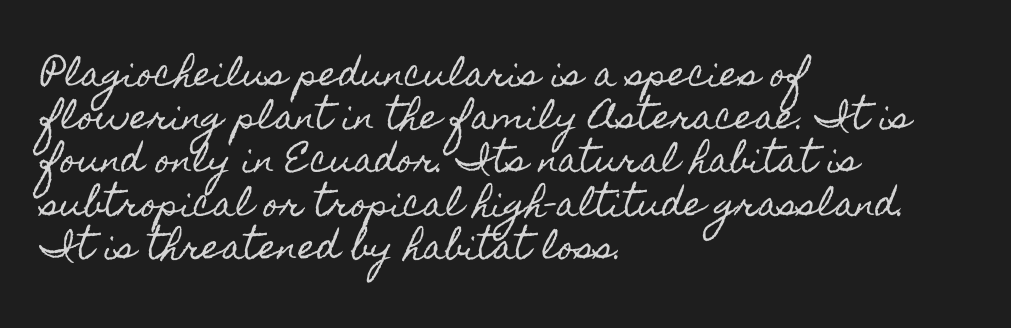
Q: Is the text italic (slanted)? A: Yes.
Q: Is the text underlined? A: No.
Q: How is the paragraph aligned? A: Left-aligned.
Q: Is the spacing between letters normal or unusually wide? A: Normal.
Q: Is the spacing between lines tight, normal or loose? A: Normal.
Q: Width (condensed, normal, or wide)? A: Condensed.
Q: x-height? A: Small.
Q: Monospaced? A: No.
